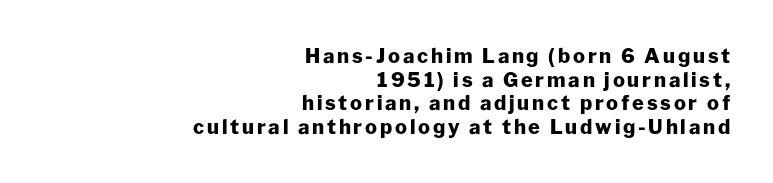
The image shows 20 px bold type, upright; set right-aligned, line spacing 1.18x, not underlined.
